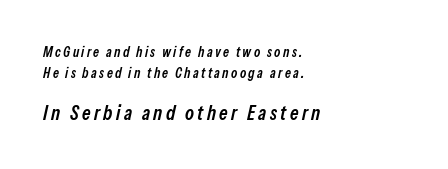
The image shows 20 px text type, italic (leaning right); set left-aligned, normal line spacing (1.48x), not underlined; the second (bottom) block is 1.43x larger.
